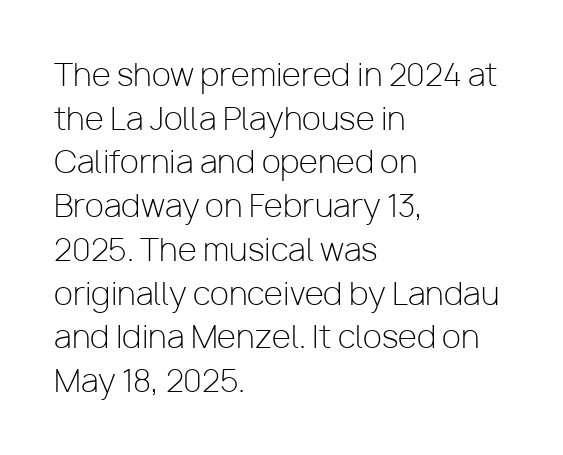
Vertically, the passage feels balanced, rows spaced as you'd expect. The face used here is a sans, in the tradition of grotesques and geometrics. A typesetter would call this proportional, since set widths differ per character. Letter spacing: default. The baseline area is clear. No italicization has been applied; the sample stays upright.
